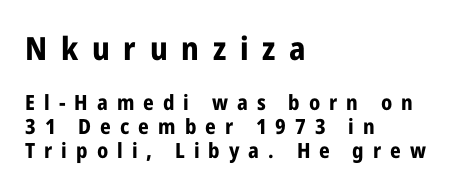
Italic? Not at all — the glyphs are vertical. Which chunk is bigger? The first one — the top block dwarfs the bottom. Each word looks stretched out because of the extra space between its letters. The type family on display is of the sans-serif kind.
